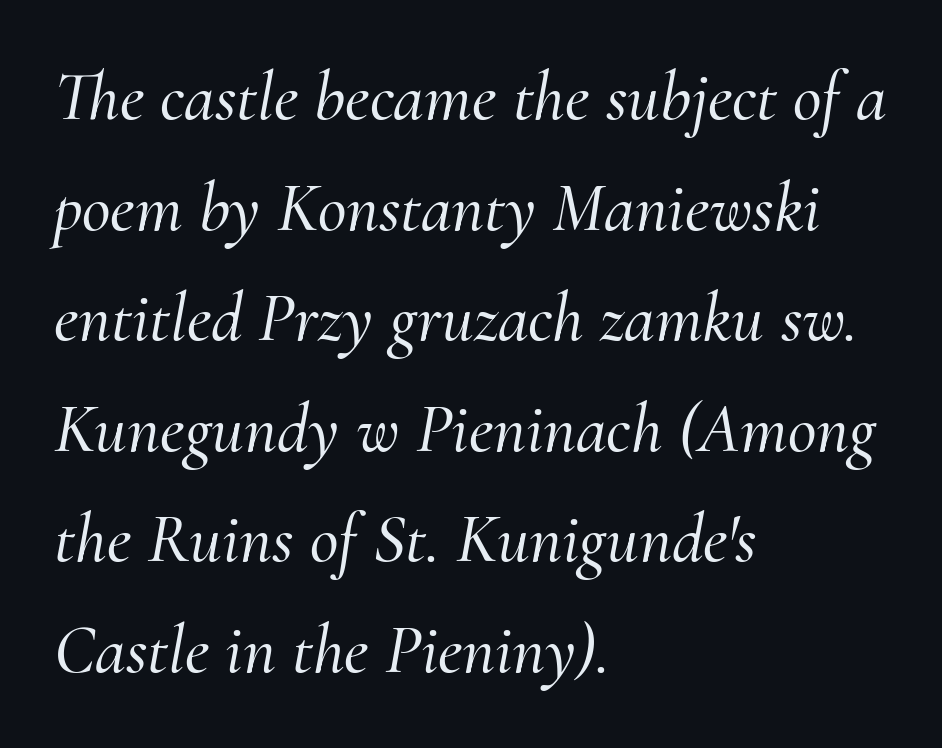
In terms of leading, this rendering sits right in the middle. Check the space under the baseline: it is left empty. Spacing verdict: proportional, widths tailored to each character. Each word holds together tightly as a unit, with standard inter-letter gaps.
